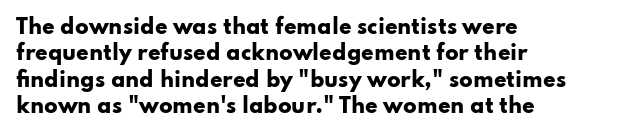
{"italic": "no", "bold": "yes", "underline": "no", "align": "left", "line_spacing": "normal", "line_spacing_ratio": 1.32, "letter_spacing": "normal", "letter_spacing_em": 0.0, "glyph_px": 20}
